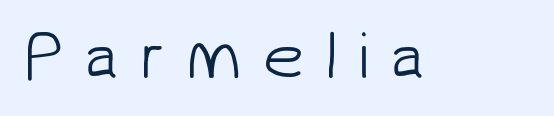
{"serif": "no", "bold": "no", "weight": "light", "width": "normal", "stroke_contrast": "low", "x_height": "medium", "monospaced": "no", "underline": "no", "letter_spacing": "wide", "letter_spacing_em": 0.31, "glyph_px": 67}
